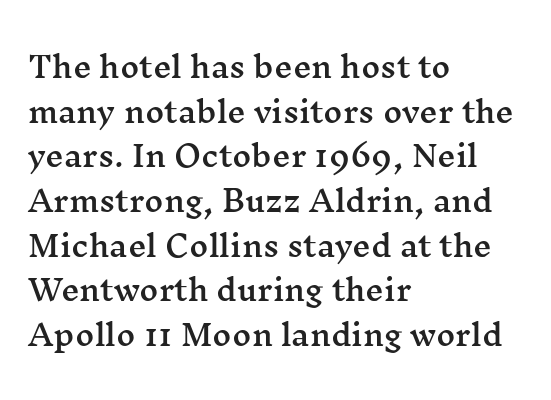
{"serif": "yes", "italic": "no", "width": "wide", "stroke_contrast": "medium", "x_height": "medium", "monospaced": "no", "underline": "no", "align": "left", "line_spacing": "normal", "line_spacing_ratio": 1.54, "letter_spacing": "normal", "letter_spacing_em": 0.0, "glyph_px": 29}
